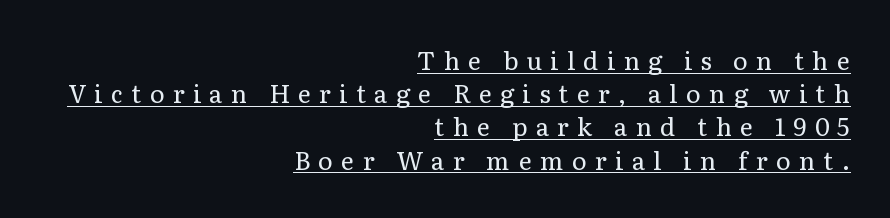
Q: Is the text bold? A: No.
Q: Is the text italic (slanted)? A: No, it is upright.
Q: Is the text underlined? A: Yes.
Q: How is the paragraph aligned? A: Right-aligned.
Q: Is the spacing between letters normal or unusually wide? A: Unusually wide.
Q: Is the spacing between lines tight, normal or loose? A: Normal.
